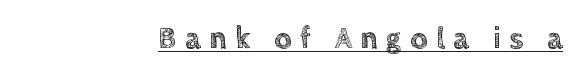
The image shows 31 px text type, upright; set right-aligned, unusually wide letter spacing (+0.27 em), underlined; a large x-height.
